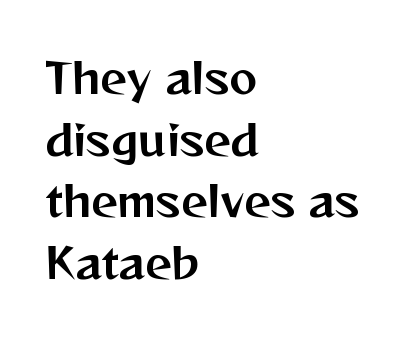
{"serif": "no", "italic": "no", "width": "normal", "stroke_contrast": "medium", "x_height": "medium", "monospaced": "no", "underline": "no", "align": "left", "line_spacing": "normal", "line_spacing_ratio": 1.47, "letter_spacing": "normal", "letter_spacing_em": 0.0, "glyph_px": 42}
